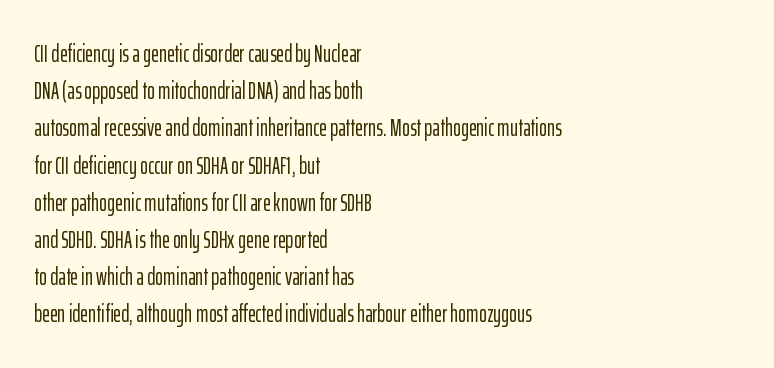
Q: Is the text italic (slanted)? A: No, it is upright.
Q: Is the text underlined? A: No.
Q: How is the paragraph aligned? A: Left-aligned.
Q: Is the spacing between letters normal or unusually wide? A: Normal.
Q: Is the spacing between lines tight, normal or loose? A: Normal.
